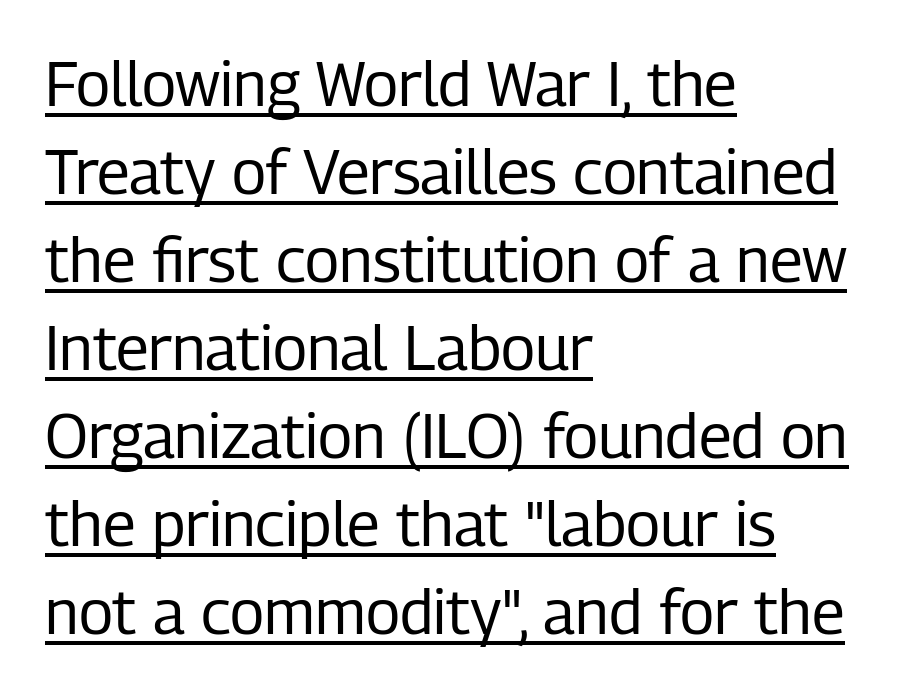
{"serif": "no", "italic": "no", "bold": "no", "weight": "regular", "width": "condensed", "stroke_contrast": "low", "x_height": "medium", "monospaced": "no", "underline": "yes", "align": "left", "line_spacing": "normal", "line_spacing_ratio": 1.42, "letter_spacing": "normal", "letter_spacing_em": 0.0, "glyph_px": 62}
